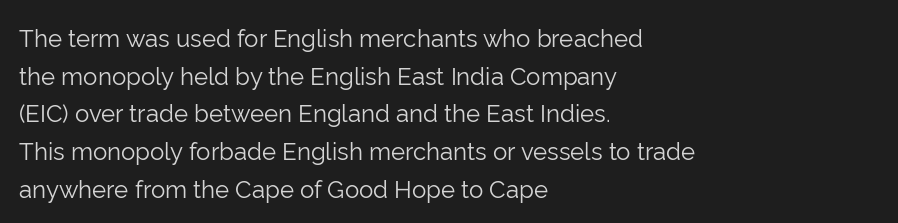
The setting favours the left margin, as ordinary paragraphs usually do. The face looks like a standard text weight, possibly lighter. Each row of text sits above clean, open space. Posture: straight, roman, zero tilt.
